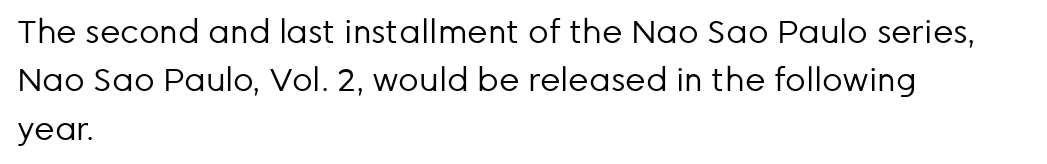
Q: Is the text bold? A: No.
Q: Is the text italic (slanted)? A: No, it is upright.
Q: Is the typeface a serif or a sans-serif typeface? A: Sans-serif.
Q: Is the text underlined? A: No.
Q: How is the paragraph aligned? A: Left-aligned.
Q: Is the spacing between letters normal or unusually wide? A: Normal.
Q: Is the spacing between lines tight, normal or loose? A: Normal.
Q: Width (condensed, normal, or wide)? A: Normal.
Q: Stroke contrast? A: Low.
Q: x-height? A: Medium.
Q: Monospaced? A: No.
